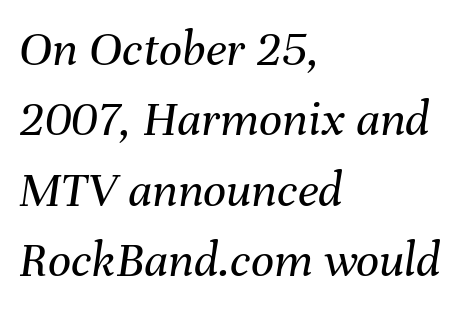
{"italic": "yes", "lean": "right", "slant_degrees": 8, "bold": "no", "weight": "regular", "width": "normal", "stroke_contrast": "medium", "x_height": "medium", "monospaced": "no", "underline": "no", "align": "left", "line_spacing": "normal", "line_spacing_ratio": 1.38, "letter_spacing": "normal", "letter_spacing_em": 0.0, "glyph_px": 51}
